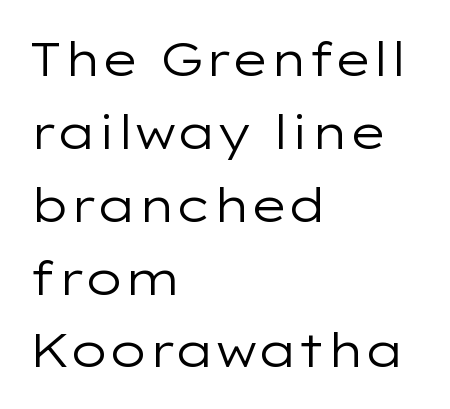
The image shows 47 px regular-weight, wide sans-serif type, upright; set left-aligned, normal line spacing (1.55x), normal letter spacing, not underlined; low stroke contrast and a medium x-height.
